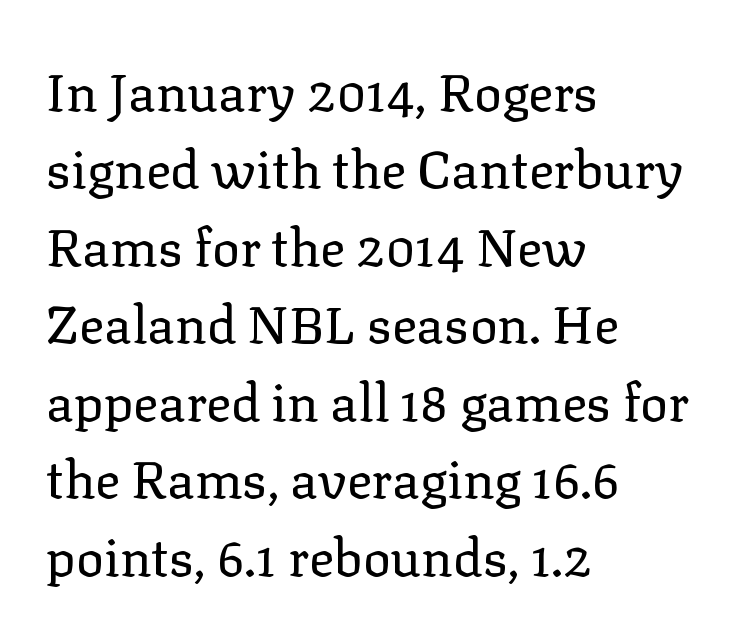
What's the leading like? Ordinary, nothing unusual. The specimen reads as upright at a glance. The tracking reads as untouched default to a designer's eye. Weight: not bold — regular or lighter. What kind of face is this? One with serifs.
